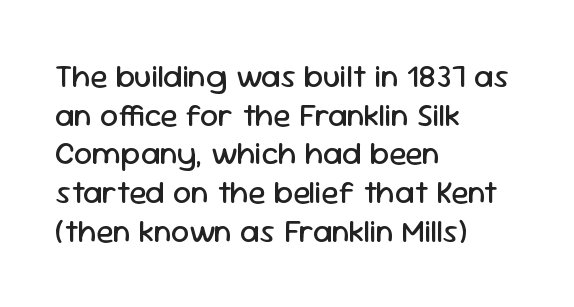
These lines are rendered in a variable-pitch font. The weight tops out at a normal text grade. Spacing between characters is what you'd get straight out of the box. The baseline area is clear.
